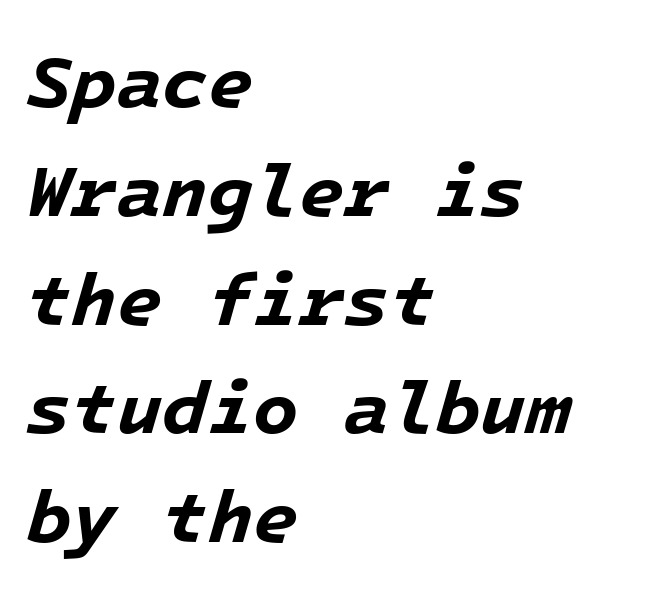
{"italic": "yes", "lean": "right", "slant_degrees": 16, "bold": "yes", "weight": "bold", "width": "normal", "stroke_contrast": "low", "x_height": "medium", "monospaced": "yes", "underline": "no", "align": "left", "line_spacing": "normal", "line_spacing_ratio": 1.47, "letter_spacing": "normal", "letter_spacing_em": 0.0, "glyph_px": 74}
